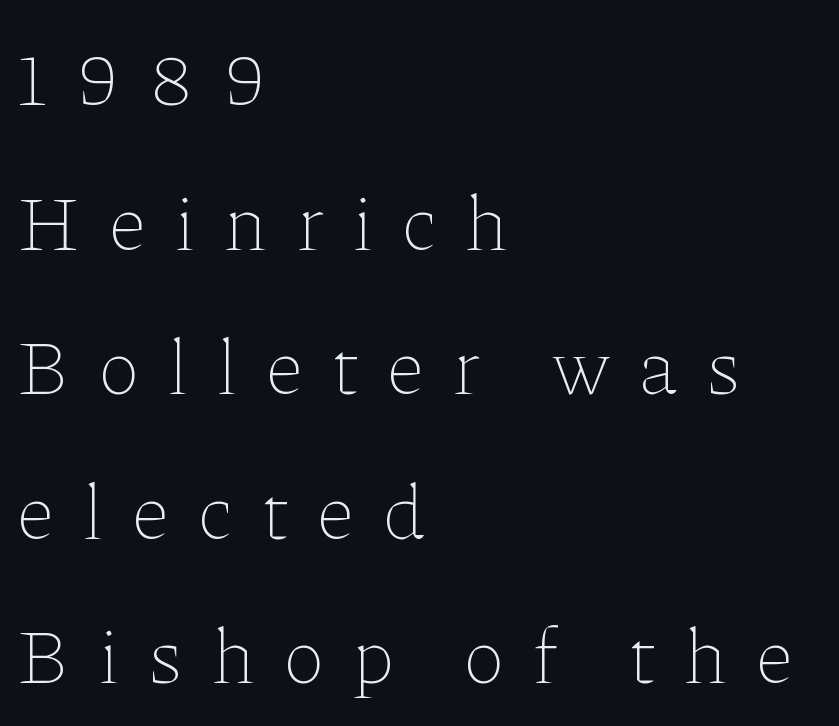
The image shows 79 px thin type, upright; set left-aligned, line spacing 1.83x, unusually wide letter spacing (+0.37 em), not underlined; low stroke contrast and a medium x-height.
